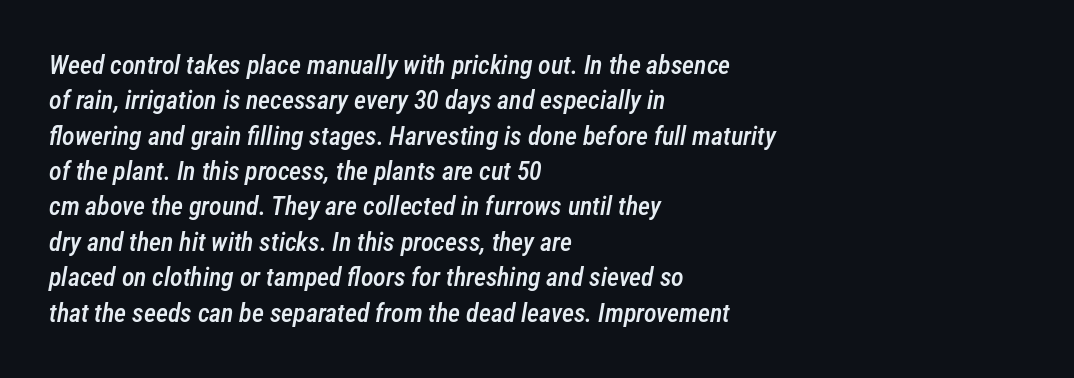
The image shows 26 px text type, italic (leaning right); set left-aligned, normal line spacing (1.36x), normal letter spacing, not underlined.
